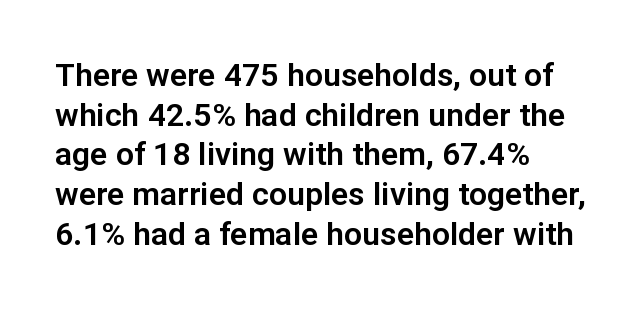
The image shows 32 px sans-serif type, upright; set left-aligned, line spacing 1.24x, normal letter spacing, not underlined; low stroke contrast and a medium x-height.
